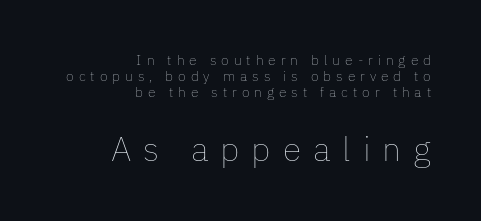
Q: Is the text bold? A: No.
Q: Is the text italic (slanted)? A: No, it is upright.
Q: Is the text underlined? A: No.
Q: How is the paragraph aligned? A: Right-aligned.
Q: Is the spacing between letters normal or unusually wide? A: Unusually wide.
Q: Which block of text is set in a larger size, the first (top) or the second (bottom)? A: The second (bottom) one.
Q: Width (condensed, normal, or wide)? A: Normal.
Q: Stroke contrast? A: Low.
Q: x-height? A: Medium.
Q: Monospaced? A: No.
